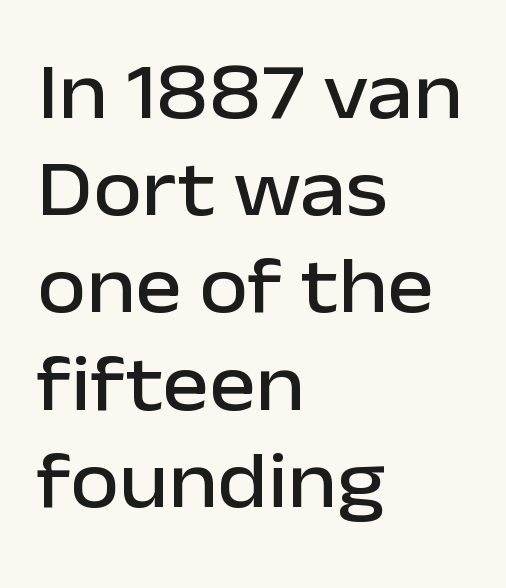
Is this a fixed-width face? No — the glyphs have proportional, varying widths. Rule under the text: the space is simply empty. No extra tracking has been applied to these lines. Designer's note — italics off, roman on. The lines in this sample share a left origin and differ only in where they stop. The face used here is a sans, in the tradition of grotesques and geometrics.
